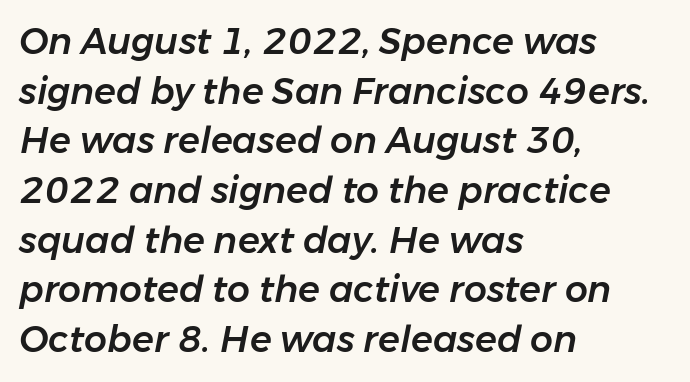
It's the slanting kind of type. A typesetter would call this leading conventional body-copy spacing. Honestly, the letter spacing is just normal — you wouldn't notice it. The rag falls on the right side of this text block. Character widths vary here, with narrow letters taking less room than wide ones.
